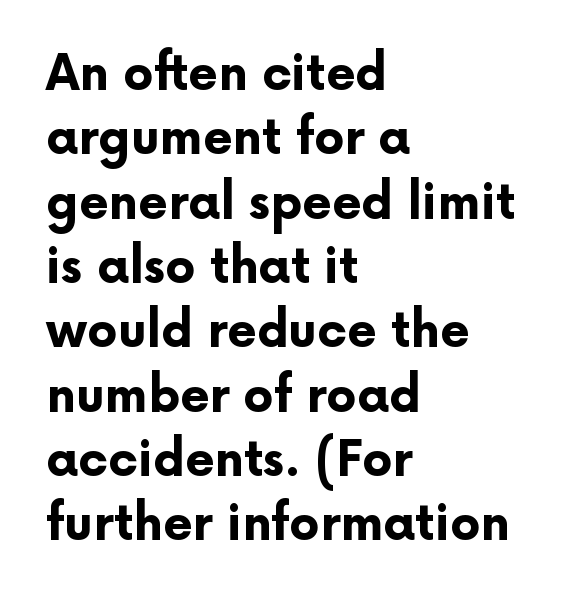
Q: Is the text bold? A: Yes.
Q: Is the text italic (slanted)? A: No, it is upright.
Q: Is the typeface a serif or a sans-serif typeface? A: Sans-serif.
Q: Is the text underlined? A: No.
Q: How is the paragraph aligned? A: Left-aligned.
Q: Is the spacing between letters normal or unusually wide? A: Normal.
Q: Is the spacing between lines tight, normal or loose? A: Normal.
Q: Width (condensed, normal, or wide)? A: Normal.
Q: Stroke contrast? A: Low.
Q: x-height? A: Medium.
Q: Monospaced? A: No.
